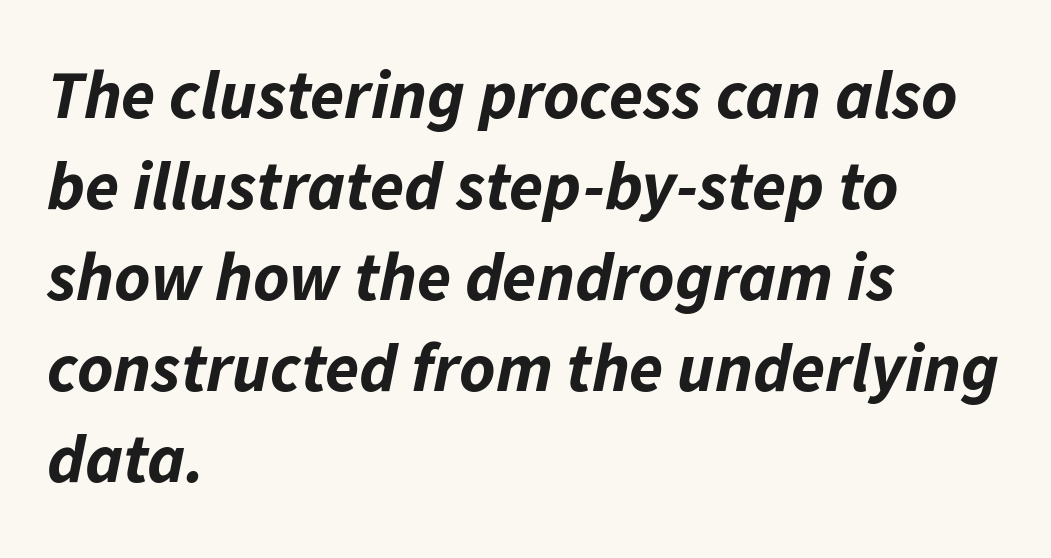
There's an unmistakable incline to the writing here. Bold? Absolutely — the strokes are thick and heavy. The space between consecutive lines is moderate. These lines stack with their left ends in a neat column. Honestly, there is no underline to notice here at all.
